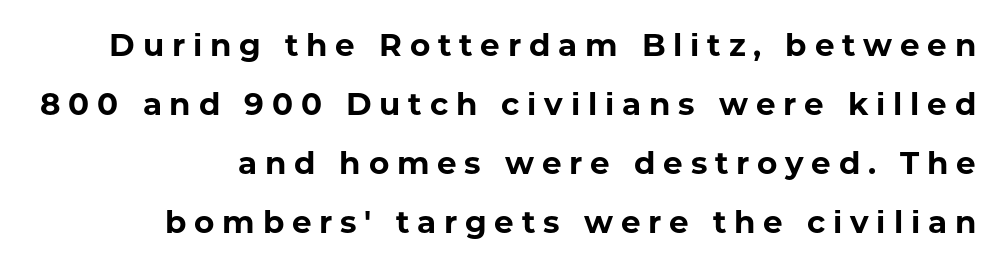
The image shows 31 px bold sans-serif type, upright; set loose line spacing (1.9x), unusually wide letter spacing (+0.25 em), not underlined; low stroke contrast and a medium x-height.
